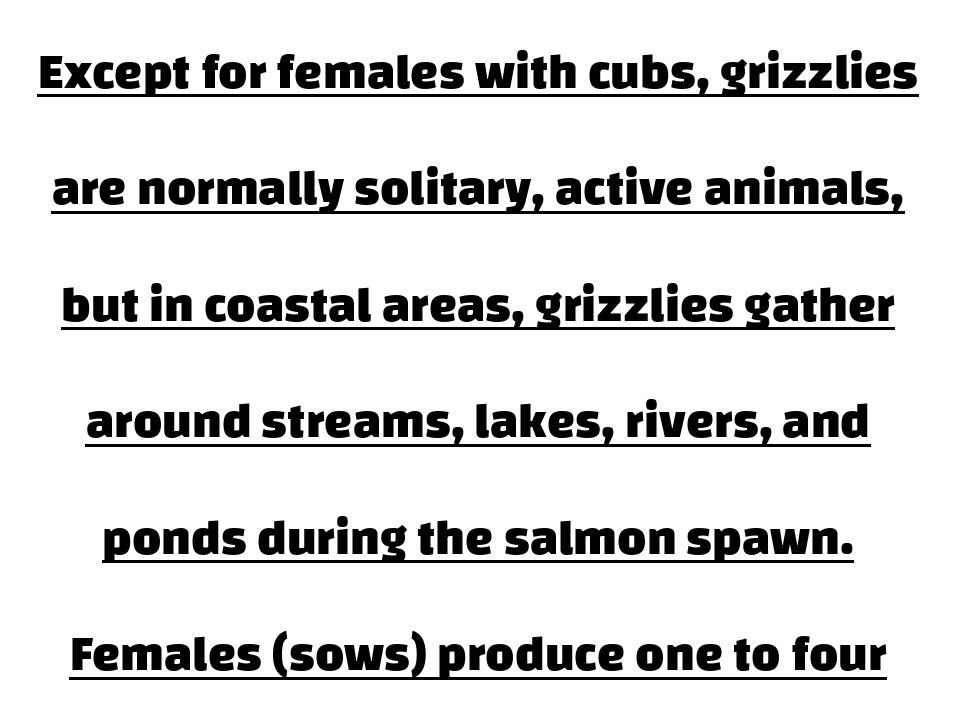
The image shows 50 px heavy sans-serif type; set loose line spacing (2.33x), normal letter spacing, underlined; low stroke contrast and a large x-height.
